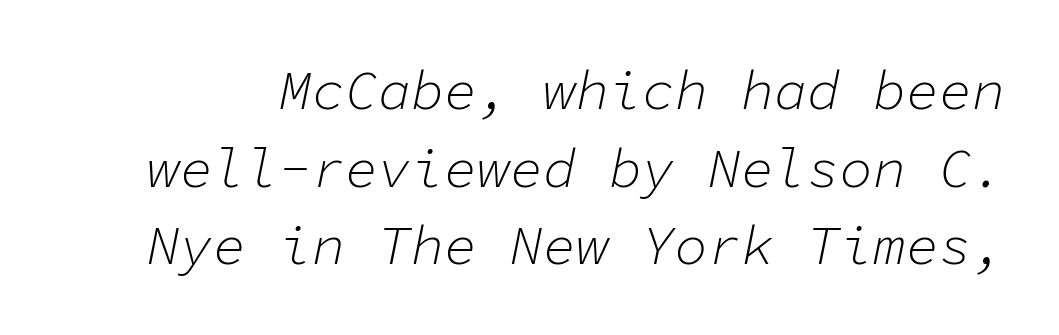
Ink coverage per letter is moderate at most. Style check: oblique. This sample has the even, mechanical cadence of fixed-width lettering. Regarding leading, the lines here are spaced in the standard way. What stands out about the letter spacing? Nothing — it is the standard amount.
